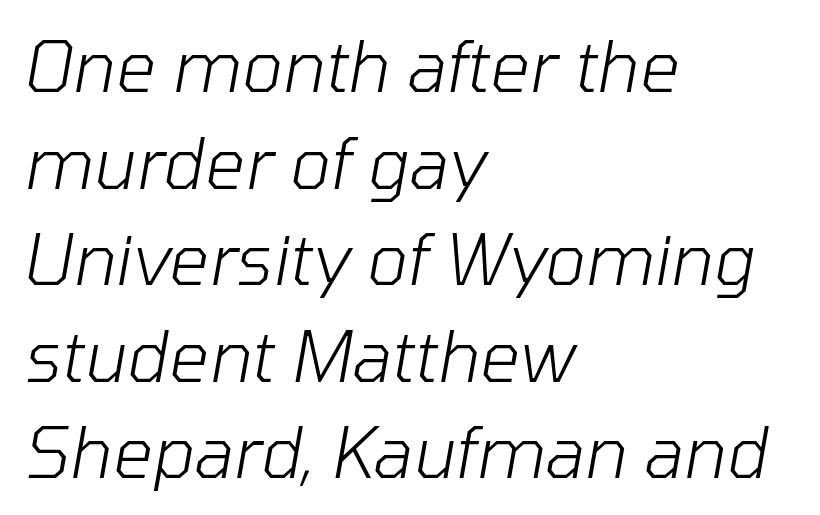
The image shows 70 px light type, italic (leaning right); set left-aligned, normal line spacing (1.38x), normal letter spacing, not underlined; low stroke contrast and a medium x-height.
